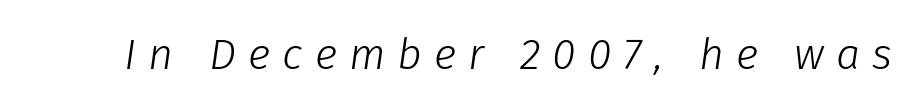
Honestly, the letter spacing is so wide it's the main thing you notice. The face used here is proportionally spaced, like ordinary book or web type. If you drew a line through each stem, it would be angled. The weight tops out at a normal text grade. Descenders are the only things crossing below the line.
